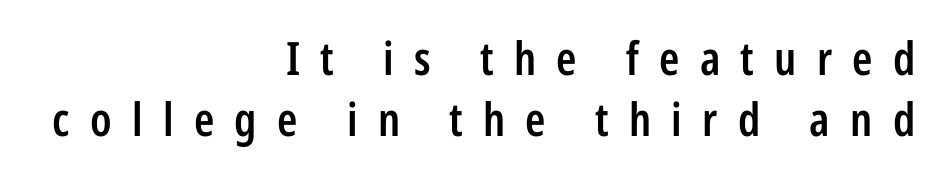
Q: Is the text bold? A: Semi-bold.
Q: Is the text italic (slanted)? A: No, it is upright.
Q: Is the typeface a serif or a sans-serif typeface? A: Sans-serif.
Q: Is the text underlined? A: No.
Q: How is the paragraph aligned? A: Right-aligned.
Q: Is the spacing between letters normal or unusually wide? A: Unusually wide.
Q: Is the spacing between lines tight, normal or loose? A: Normal.
Q: Width (condensed, normal, or wide)? A: Condensed.
Q: Stroke contrast? A: Low.
Q: x-height? A: Medium.
Q: Monospaced? A: No.
